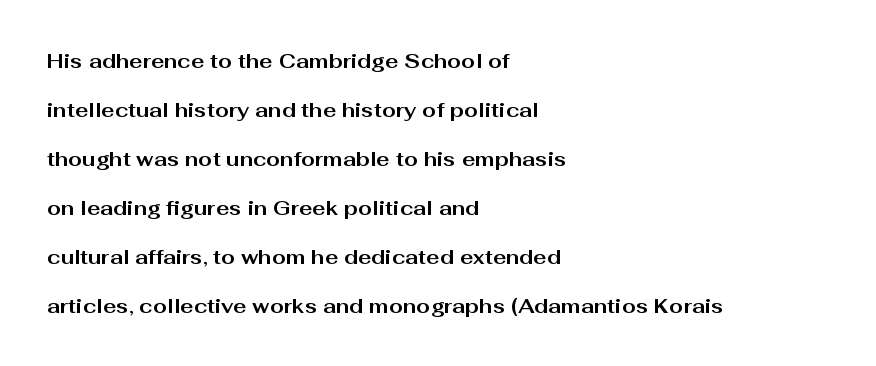
The space beneath each line is pristine and unruled. Thick stems and heavy bowls — unmistakably bold. The compositor pushed each line to the left boundary. A typesetter would call this leading open, well beyond the default.
